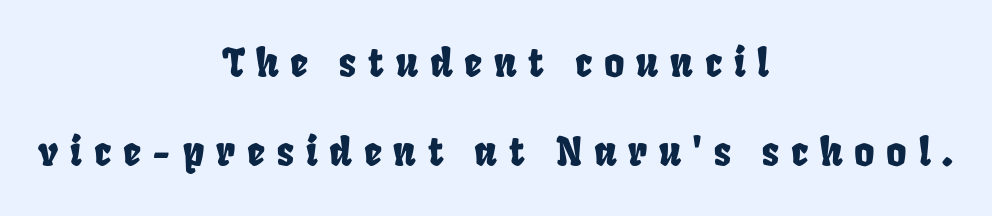
A bare baseline throughout the passage. The letters advance in unequal steps, a hallmark of proportional type. Regarding leading, the lines here are spaced well apart. Look at the tracking — it's clearly loosened, letters drifting apart.
